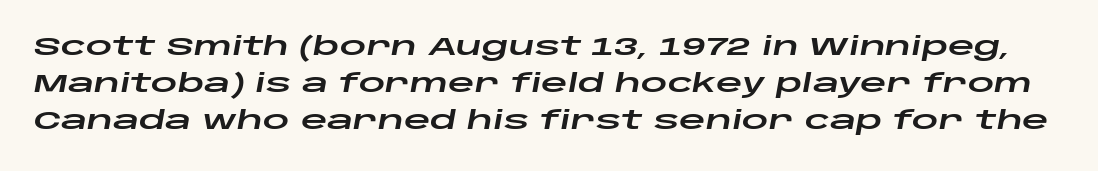
The image shows 26 px text type, italic (leaning right); set normal line spacing (1.43x), normal letter spacing, not underlined.
